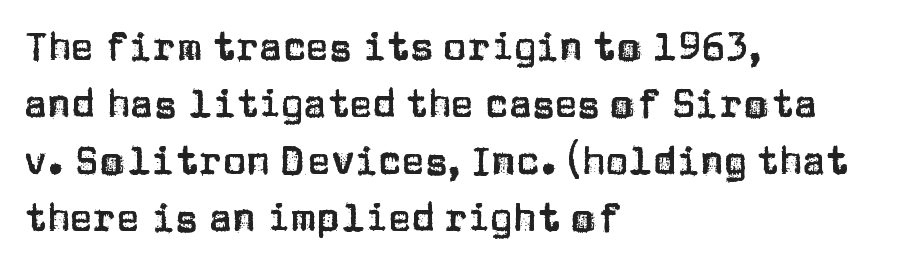
This sample has the flowing, uneven cadence of proportional lettering. Standard letterfit; no display-style spreading of the glyphs. Posture: upright roman. The designer left line spacing at the default.
